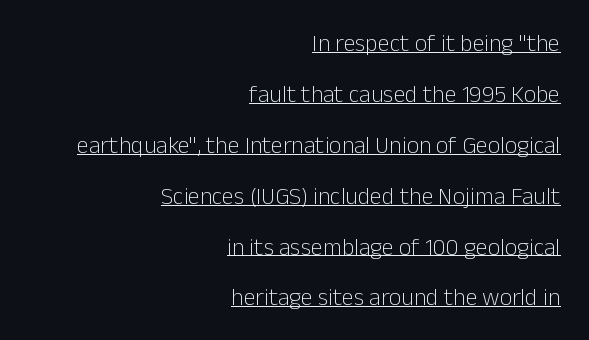
The image shows 24 px text type, upright; set right-aligned, loose line spacing (2.12x), normal letter spacing, underlined.
